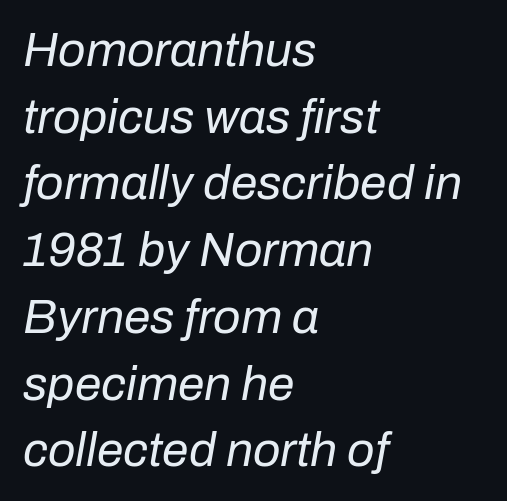
The image shows 48 px regular-weight type, italic (leaning right); set left-aligned, normal line spacing (1.39x), normal letter spacing, not underlined; low stroke contrast and a medium x-height.
